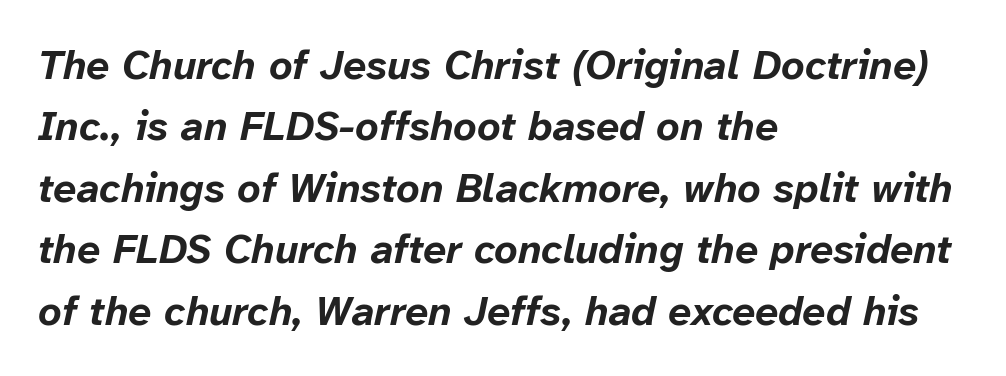
Q: Is the text bold? A: Yes.
Q: Is the text italic (slanted)? A: Yes, it leans right by about 12 degrees.
Q: Is the text underlined? A: No.
Q: How is the paragraph aligned? A: Left-aligned.
Q: Is the spacing between letters normal or unusually wide? A: Normal.
Q: Is the spacing between lines tight, normal or loose? A: Normal.
Q: Width (condensed, normal, or wide)? A: Normal.
Q: Stroke contrast? A: Low.
Q: x-height? A: Medium.
Q: Monospaced? A: No.
